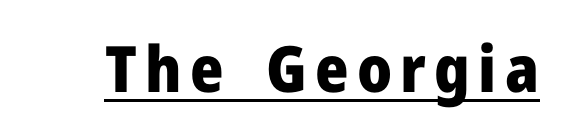
Q: Is the text bold? A: Yes.
Q: Is the text italic (slanted)? A: No, it is upright.
Q: Is the typeface a serif or a sans-serif typeface? A: Sans-serif.
Q: Is the text underlined? A: Yes.
Q: Width (condensed, normal, or wide)? A: Normal.
Q: Stroke contrast? A: Low.
Q: x-height? A: Medium.
Q: Monospaced? A: No.
